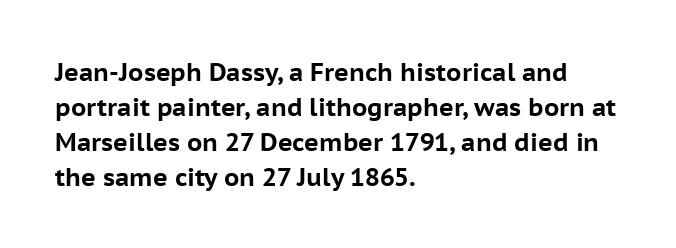
Q: Is the text bold? A: Yes.
Q: Is the text italic (slanted)? A: No, it is upright.
Q: Is the text underlined? A: No.
Q: How is the paragraph aligned? A: Left-aligned.
Q: Is the spacing between letters normal or unusually wide? A: Normal.
Q: Is the spacing between lines tight, normal or loose? A: Normal.
